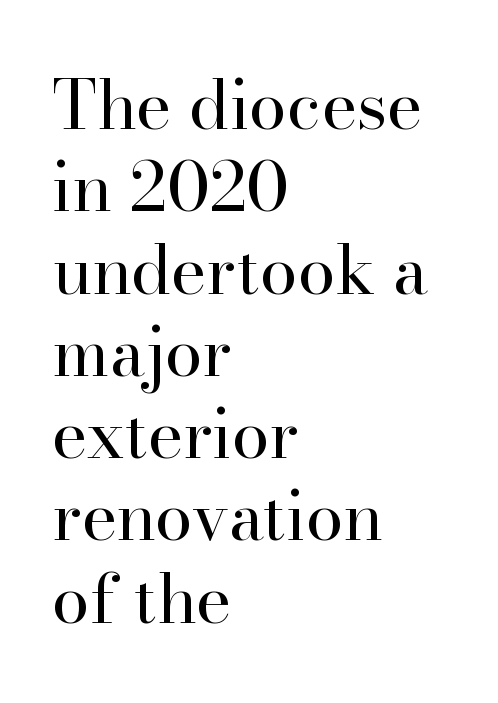
The image shows 68 px regular-weight serif type, upright; set left-aligned, line spacing 1.21x, normal letter spacing, not underlined; high stroke contrast and a small x-height.
